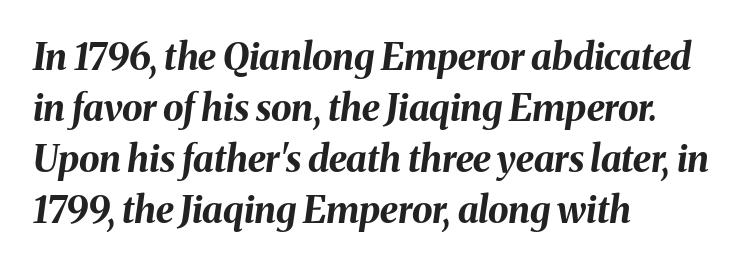
Which margin do the lines hug? The left one — the right edge is uneven. This sample has the flowing, uneven cadence of proportional lettering. The axis of the letterforms is tilted away from vertical. Typographic density is high because the face is bold.
